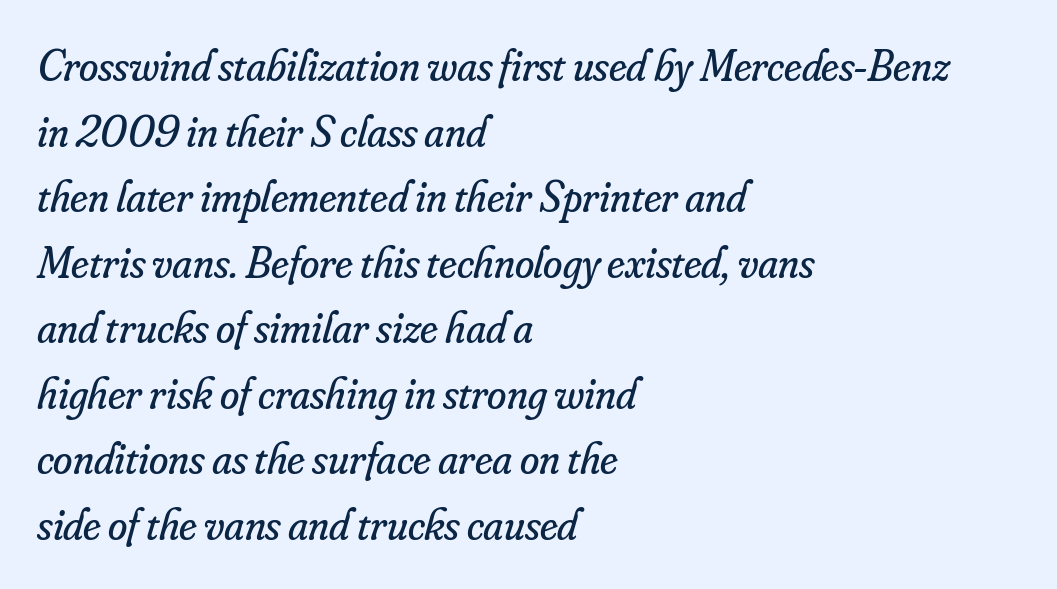
{"serif": "yes", "italic": "yes", "lean": "right", "slant_degrees": 16, "bold": "no", "weight": "regular", "width": "normal", "stroke_contrast": "low", "x_height": "small", "monospaced": "no", "underline": "no", "align": "left", "line_spacing": "normal", "line_spacing_ratio": 1.49, "letter_spacing": "normal", "letter_spacing_em": 0.0, "glyph_px": 44}
